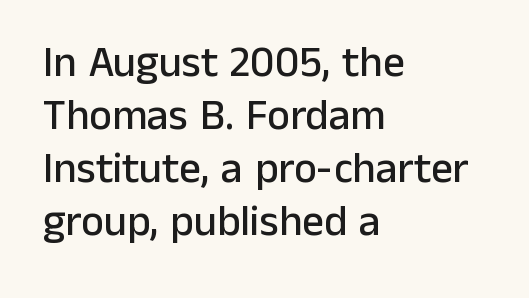
The image shows 43 px sans-serif type, upright; set left-aligned, line spacing 1.23x, normal letter spacing, not underlined; low stroke contrast and a medium x-height.
